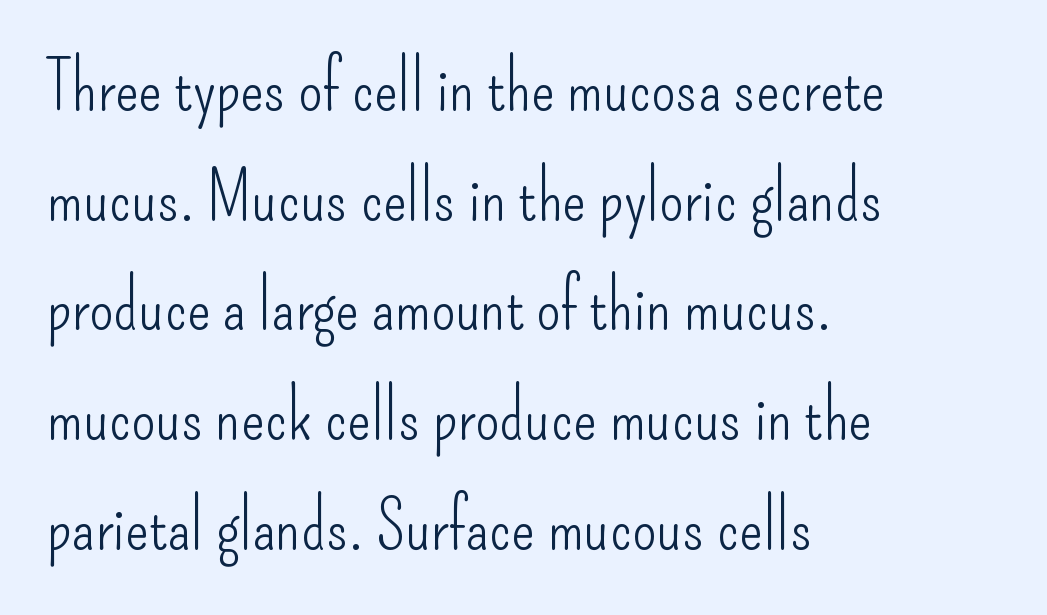
Visually the block forms a straight wall on the left and a jagged coastline on the right. There is no visible air inserted between adjacent glyphs. Underline: absent. The letters carry no serifs — their stems end cleanly without finishing strokes.
